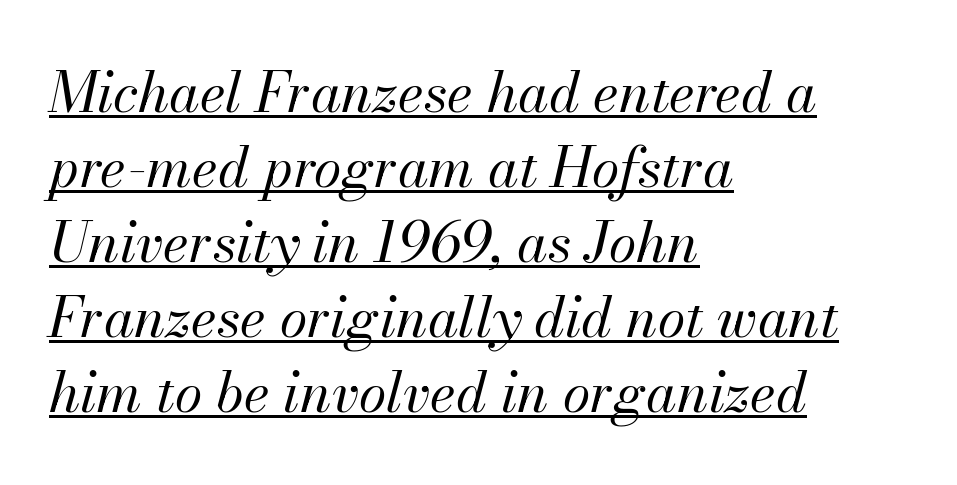
The image shows 56 px regular-weight type, italic (leaning right); set left-aligned, normal line spacing (1.34x), normal letter spacing, underlined; medium stroke contrast and a small x-height.
